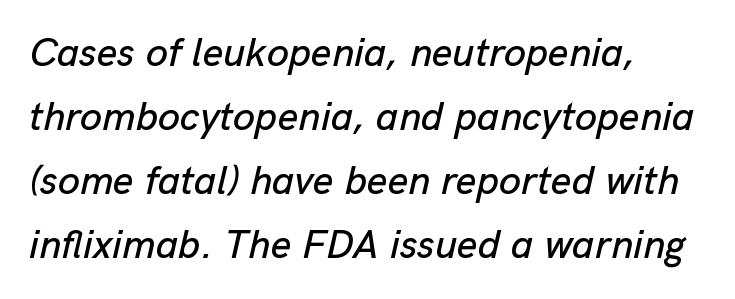
{"italic": "yes", "lean": "right", "slant_degrees": 13, "width": "normal", "stroke_contrast": "low", "x_height": "medium", "monospaced": "no", "underline": "no", "align": "left", "line_spacing": "normal", "line_spacing_ratio": 1.6, "letter_spacing": "normal", "letter_spacing_em": 0.0, "glyph_px": 40}
